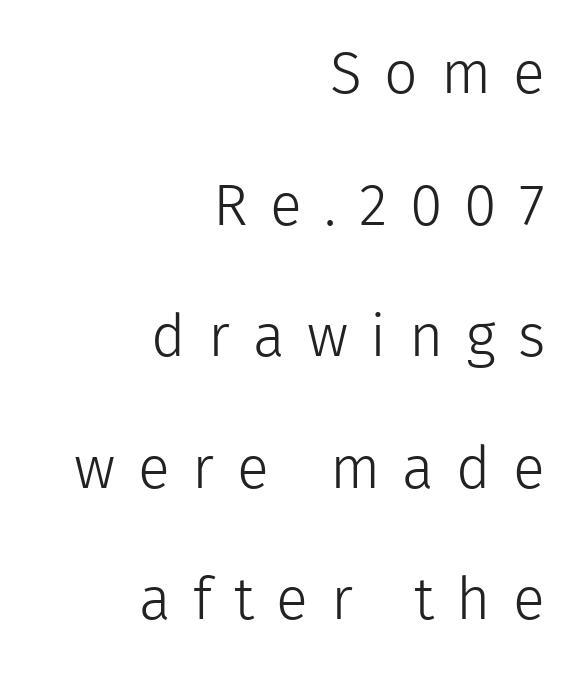
The image shows 59 px light sans-serif type, upright; set right-aligned, loose line spacing (2.23x), unusually wide letter spacing (+0.38 em), not underlined; a medium x-height.
